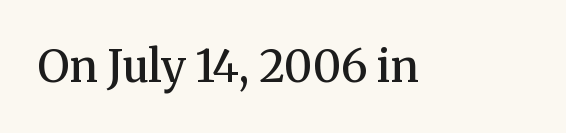
{"serif": "yes", "italic": "no", "bold": "semi", "weight": "semibold", "width": "normal", "stroke_contrast": "medium", "x_height": "medium", "monospaced": "no", "underline": "no", "letter_spacing": "normal", "letter_spacing_em": 0.0, "glyph_px": 44}
